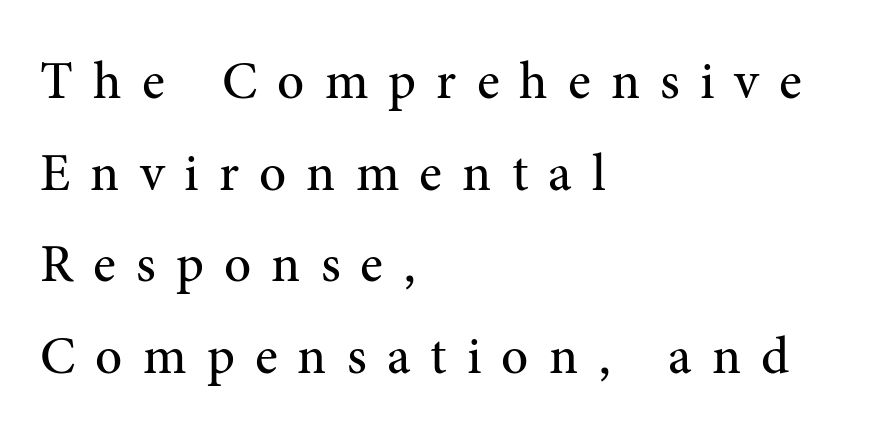
The image shows 53 px regular-weight serif type, upright; set left-aligned, line spacing 1.73x, unusually wide letter spacing (+0.38 em), not underlined; medium stroke contrast and a medium x-height.
